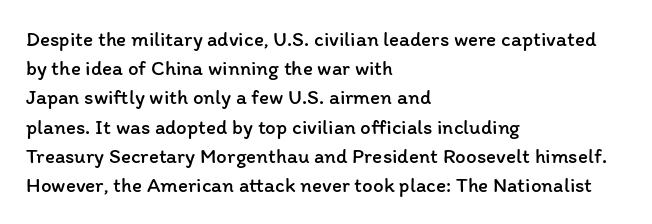
Tracking here is standard; glyphs follow each other at the usual distance. Heft: none added — not bold. These lines are set flush left with a ragged right edge. The letters stand straight up with perfectly vertical stems. Has an underline been added? It has not.
